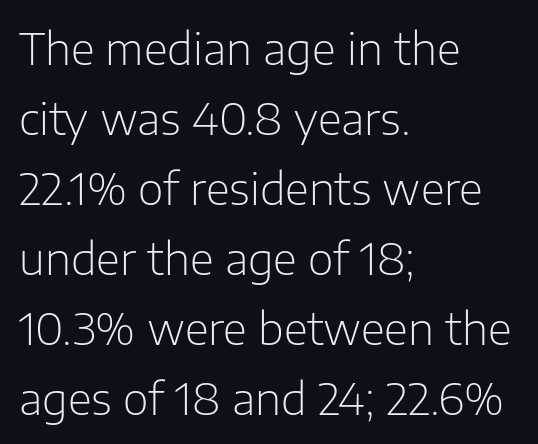
Q: Is the text bold? A: No.
Q: Is the text italic (slanted)? A: No, it is upright.
Q: Is the typeface a serif or a sans-serif typeface? A: Sans-serif.
Q: Is the text underlined? A: No.
Q: How is the paragraph aligned? A: Left-aligned.
Q: Is the spacing between letters normal or unusually wide? A: Normal.
Q: Is the spacing between lines tight, normal or loose? A: Normal.
Q: Width (condensed, normal, or wide)? A: Normal.
Q: Stroke contrast? A: Low.
Q: x-height? A: Medium.
Q: Monospaced? A: No.
